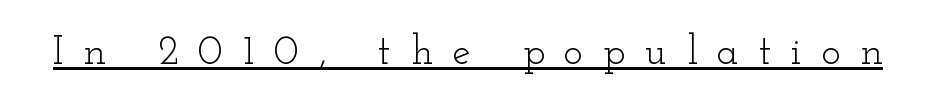
I'd call this a serif setting — the letters wear small feet. The rendered words wear a rule along their underside. This is roman type, the default non-slanted kind. Honestly, the letter spacing is so wide it's the main thing you notice.
